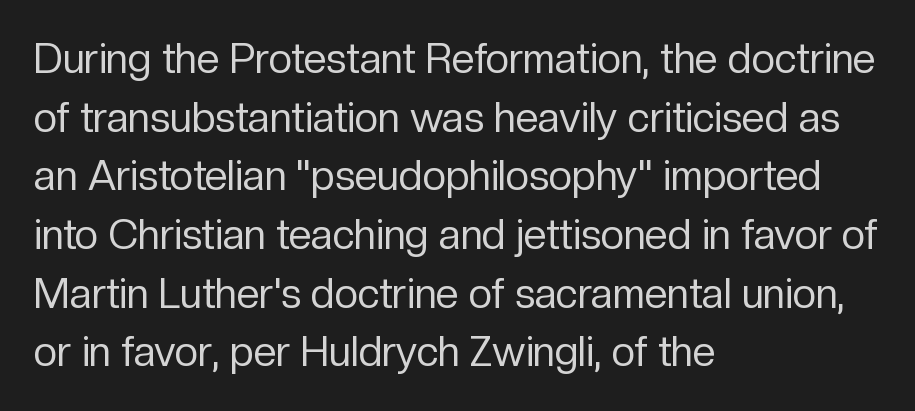
The typesetter chose a ragged-right arrangement here. The passage shown is typeset with a sans-serif family. Stems and bowls with no extra thickness — not bold. Letters rest on an invisible, unmarked baseline. Style check: upright.
